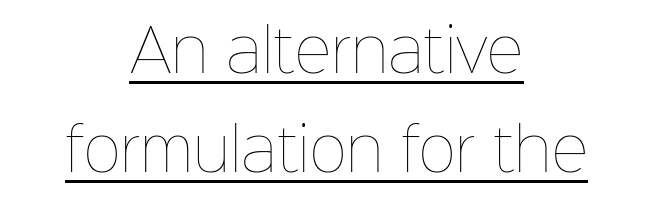
{"italic": "no", "bold": "no", "weight": "thin", "width": "normal", "stroke_contrast": "low", "x_height": "medium", "monospaced": "no", "underline": "yes", "align": "center", "line_spacing_ratio": 1.73, "letter_spacing": "normal", "letter_spacing_em": 0.0, "glyph_px": 57}
